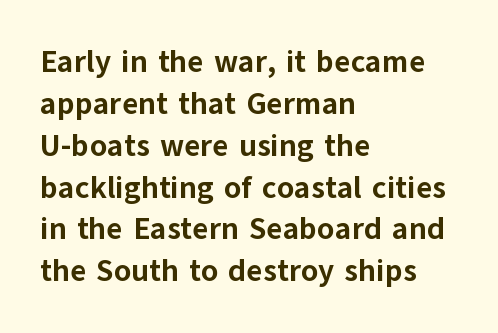
{"serif": "no", "italic": "no", "bold": "yes", "weight": "bold", "width": "normal", "stroke_contrast": "low", "x_height": "medium", "monospaced": "no", "underline": "no", "align": "left", "line_spacing": "normal", "line_spacing_ratio": 1.35, "letter_spacing": "normal", "letter_spacing_em": 0.0, "glyph_px": 31}
